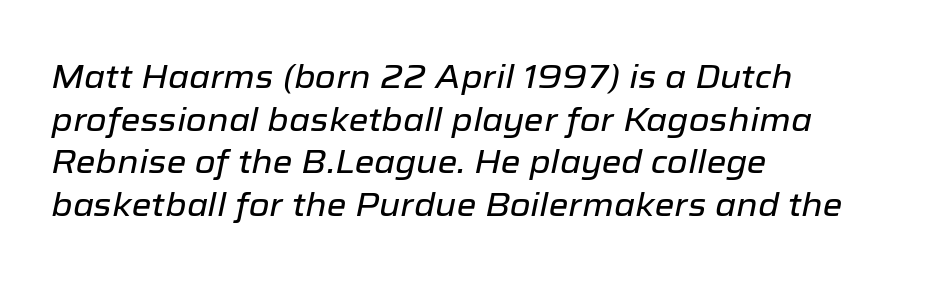
Spacing verdict: proportional, widths tailored to each character. Reading down the block, your eye returns to a fixed left position each line. What stands out about the letter spacing? Nothing — it is the standard amount. Words float on clear page, feet unadorned. One glance says typical: line gaps are just what's usual.
